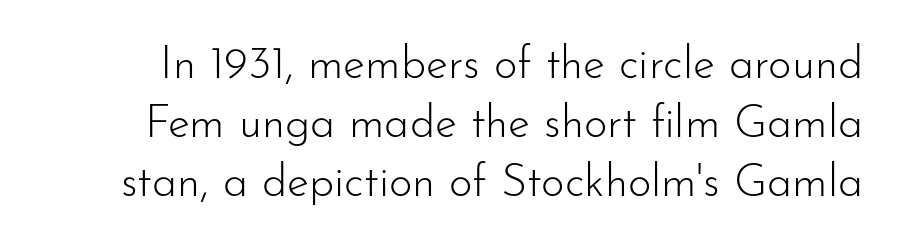
Spacing verdict: proportional, widths tailored to each character. Are there feet on the stems? There aren't — it's a sans. Evenly set lines give the paragraph a standard silhouette. The font is comparable to plain body text, perhaps lighter. Plain, unruled lines of type. These lines keep a tight, regular rhythm from letter to letter.
